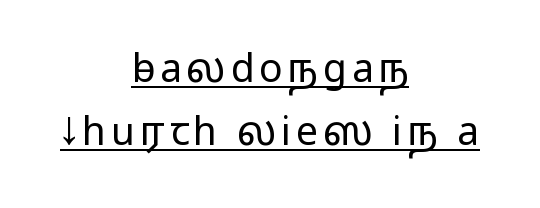
The image shows 39 px wide sans-serif type, upright; set centered, normal line spacing (1.62x), underlined; medium stroke contrast.
